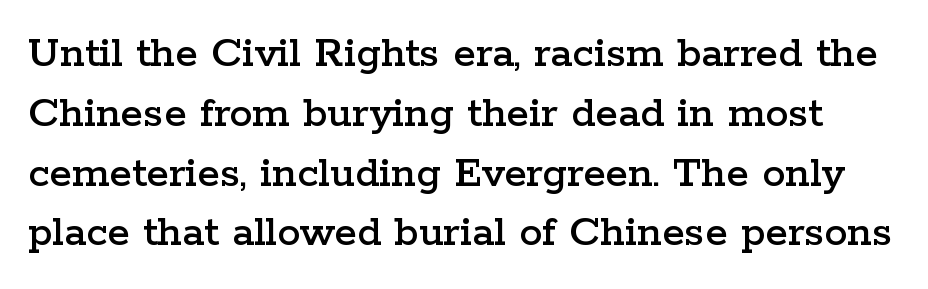
Q: Is the text italic (slanted)? A: No, it is upright.
Q: Is the typeface a serif or a sans-serif typeface? A: Serif.
Q: Is the text underlined? A: No.
Q: Is the spacing between letters normal or unusually wide? A: Normal.
Q: Is the spacing between lines tight, normal or loose? A: Normal.
Q: Width (condensed, normal, or wide)? A: Wide.
Q: Stroke contrast? A: Low.
Q: x-height? A: Medium.
Q: Monospaced? A: No.
